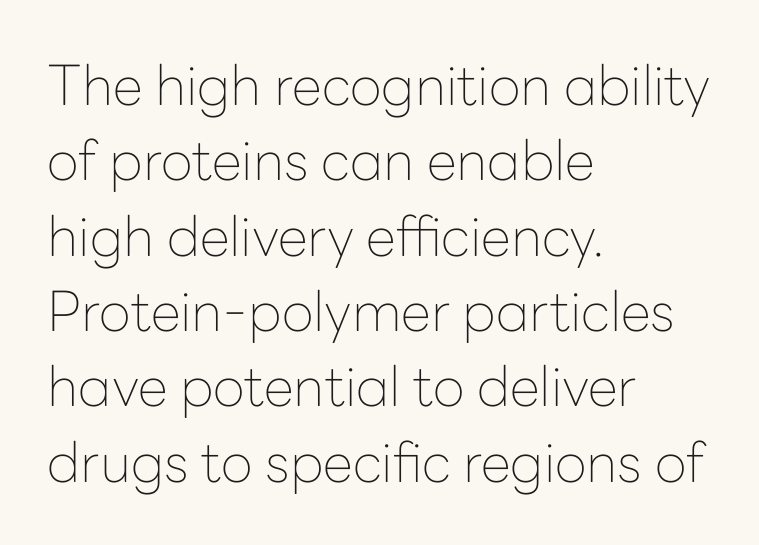
The image shows 55 px thin sans-serif type, upright; set left-aligned, normal line spacing (1.37x), normal letter spacing, not underlined; low stroke contrast and a medium x-height.
